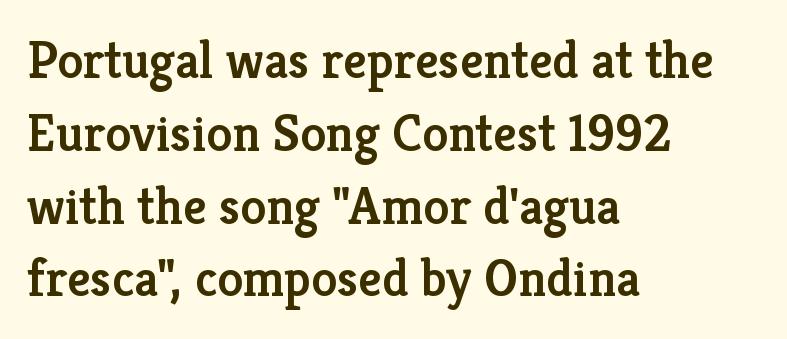
Q: Is the text bold? A: Semi-bold.
Q: Is the text italic (slanted)? A: No, it is upright.
Q: Is the typeface a serif or a sans-serif typeface? A: Serif.
Q: Is the text underlined? A: No.
Q: How is the paragraph aligned? A: Left-aligned.
Q: Is the spacing between letters normal or unusually wide? A: Normal.
Q: Is the spacing between lines tight, normal or loose? A: Normal.
Q: Width (condensed, normal, or wide)? A: Normal.
Q: Stroke contrast? A: Low.
Q: x-height? A: Medium.
Q: Monospaced? A: No.
